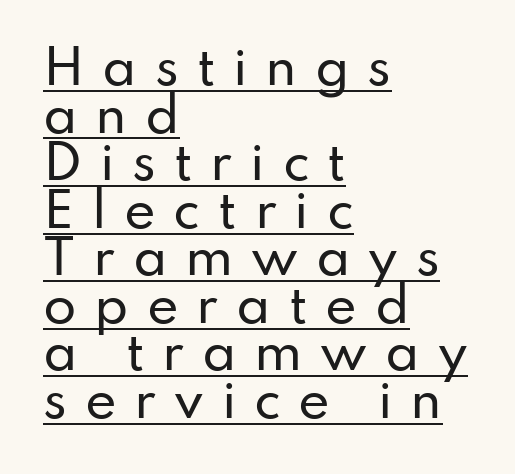
The image shows 48 px sans-serif type, upright; set left-aligned, tight line spacing (0.99x), unusually wide letter spacing (+0.37 em), underlined; low stroke contrast and a small x-height.
